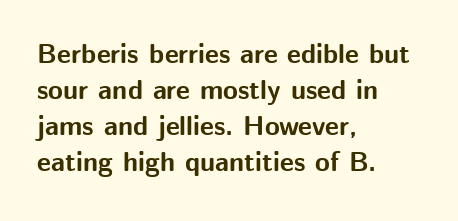
Is there much room between lines? A standard amount, neither cramped nor airy. This rendering features lettering with no underline. The typography opts for an upright posture over an oblique one. Standard letterfit; no display-style spreading of the glyphs. Line starts are locked; line ends wander. Heavy-handed strokes throughout: this text is bold.
